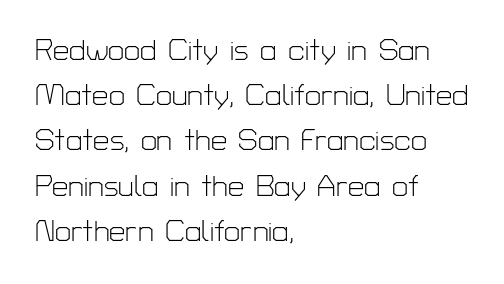
Q: Is the text bold? A: No.
Q: Is the text italic (slanted)? A: No, it is upright.
Q: Is the typeface a serif or a sans-serif typeface? A: Sans-serif.
Q: Is the text underlined? A: No.
Q: How is the paragraph aligned? A: Left-aligned.
Q: Is the spacing between letters normal or unusually wide? A: Normal.
Q: Is the spacing between lines tight, normal or loose? A: Normal.
Q: Width (condensed, normal, or wide)? A: Normal.
Q: Stroke contrast? A: Low.
Q: x-height? A: Medium.
Q: Monospaced? A: No.
